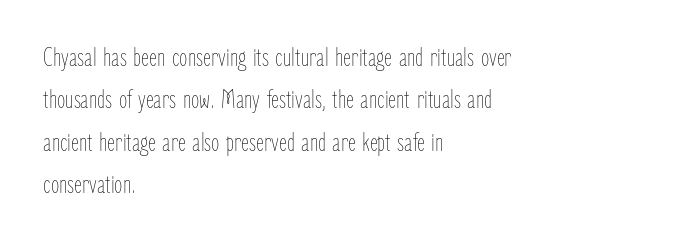
Characters follow at the spacing the type designer built in. Where is the straight margin? On the left. Weight: regular or lighter. Check the space under the baseline: it is left empty. Each new line begins a customary step beneath the previous one.
